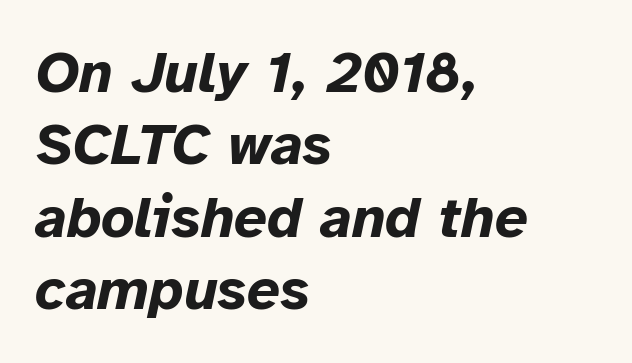
Q: Is the text bold? A: Yes.
Q: Is the text italic (slanted)? A: Yes, it leans right by about 12 degrees.
Q: Is the text underlined? A: No.
Q: How is the paragraph aligned? A: Left-aligned.
Q: Is the spacing between letters normal or unusually wide? A: Normal.
Q: Is the spacing between lines tight, normal or loose? A: Normal.
Q: Width (condensed, normal, or wide)? A: Normal.
Q: Stroke contrast? A: Low.
Q: x-height? A: Medium.
Q: Monospaced? A: No.
